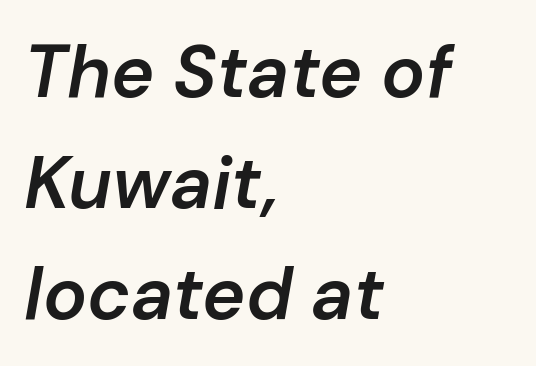
The compositor pushed each line to the left boundary. Honestly, there is no underline to notice here at all. Compared with an ordinary text face, these strokes are moderately heavier — a semibold. The leading is moderate, giving the passage an even texture.
